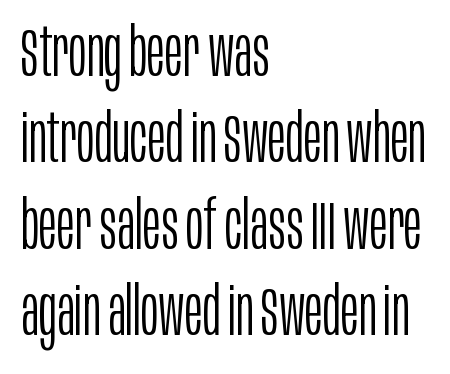
The image shows 68 px light, condensed sans-serif type, upright; set left-aligned, normal line spacing (1.27x), normal letter spacing, not underlined; low stroke contrast and a large x-height.
